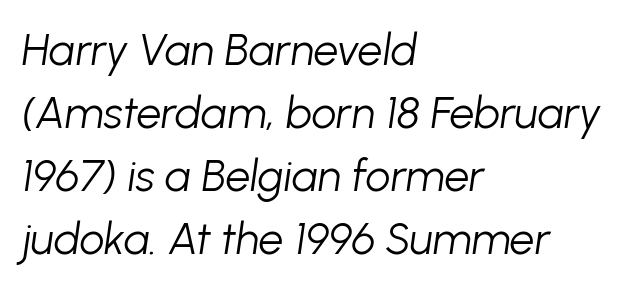
{"italic": "yes", "lean": "right", "slant_degrees": 8, "bold": "no", "weight": "light", "width": "normal", "stroke_contrast": "low", "x_height": "medium", "monospaced": "no", "underline": "no", "align": "left", "line_spacing": "normal", "line_spacing_ratio": 1.43, "letter_spacing": "normal", "letter_spacing_em": 0.0, "glyph_px": 44}
